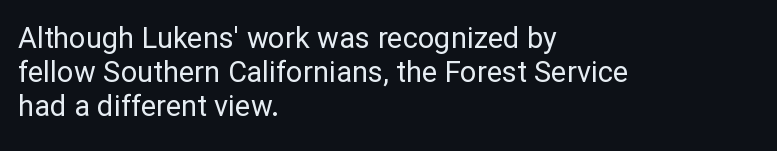
Q: Is the text bold? A: No.
Q: Is the text italic (slanted)? A: No, it is upright.
Q: Is the typeface a serif or a sans-serif typeface? A: Sans-serif.
Q: Is the text underlined? A: No.
Q: How is the paragraph aligned? A: Left-aligned.
Q: Is the spacing between letters normal or unusually wide? A: Normal.
Q: Width (condensed, normal, or wide)? A: Normal.
Q: Stroke contrast? A: Low.
Q: x-height? A: Medium.
Q: Monospaced? A: No.
